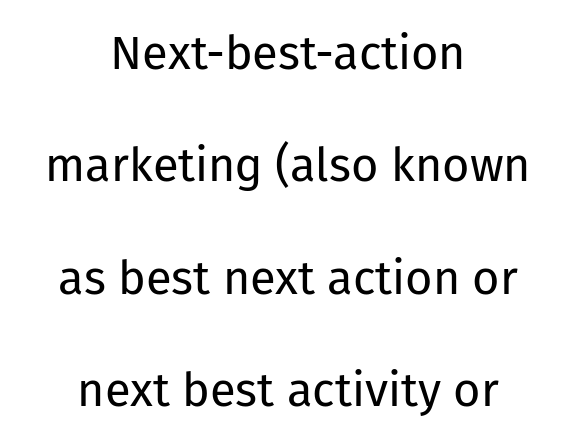
The image shows 47 px regular-weight sans-serif type, upright; set centered, loose line spacing (2.39x), normal letter spacing, not underlined; low stroke contrast and a medium x-height.
